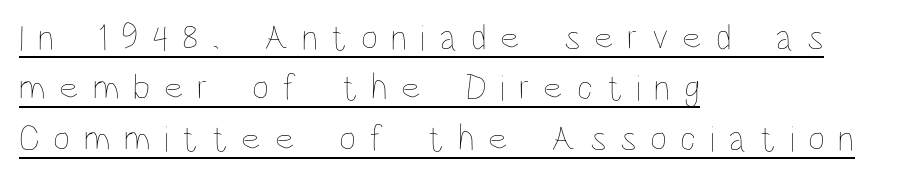
These lines were composed using upright roman letters. This is not heavy type; no bold has been used. The letters advance in unequal steps, a hallmark of proportional type. Compared with undecorated copy, this sample adds a rule below the words.
